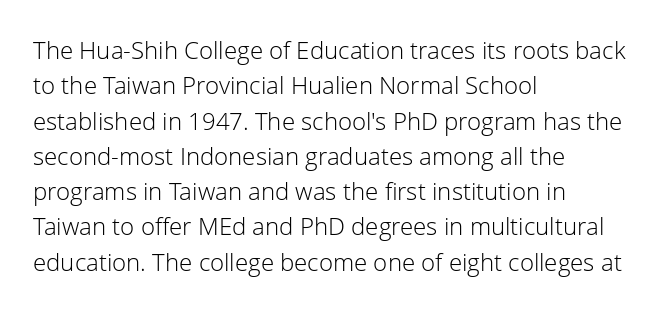
Tracking value appears to be zero — textbook default spacing. Posture: straight, roman, zero tilt. Leftover space on each line is placed entirely after the last word. This is not heavy type; no bold has been used.
